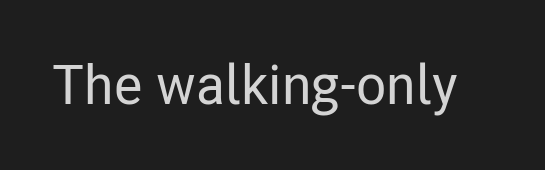
The image shows 55 px condensed sans-serif type, upright; set normal letter spacing, not underlined; low stroke contrast and a medium x-height.
